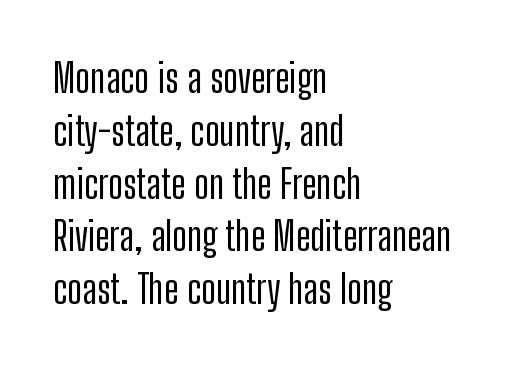
The image shows 40 px condensed sans-serif type, upright; set left-aligned, normal line spacing (1.32x), normal letter spacing, not underlined; low stroke contrast and a medium x-height.
